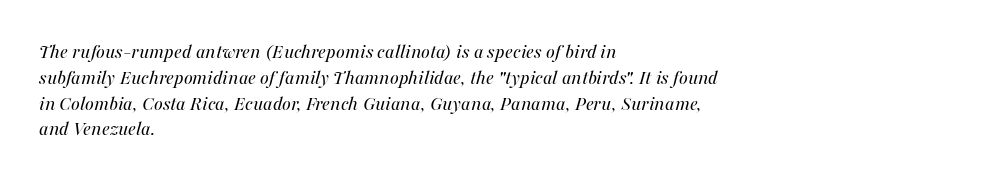
The image shows 21 px text type, italic (leaning right); set left-aligned, line spacing 1.23x, normal letter spacing, not underlined.
